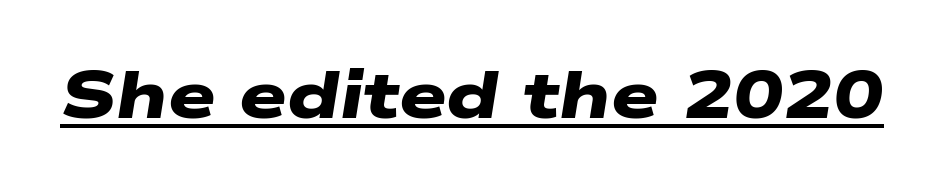
{"serif": "no", "bold": "yes", "weight": "heavy", "width": "wide", "stroke_contrast": "low", "x_height": "medium", "monospaced": "no", "underline": "yes", "letter_spacing": "normal", "letter_spacing_em": 0.0, "glyph_px": 67}
